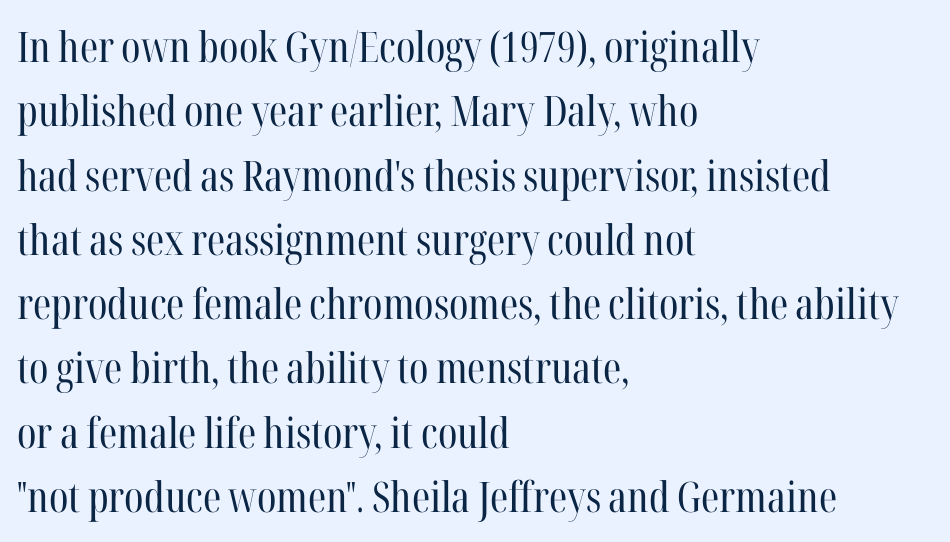
Posture: upright roman. No extra tracking has been applied to these lines. One glance says typical: line gaps are just what's usual. Spacing verdict: proportional, widths tailored to each character. Heft: none added — not bold.
